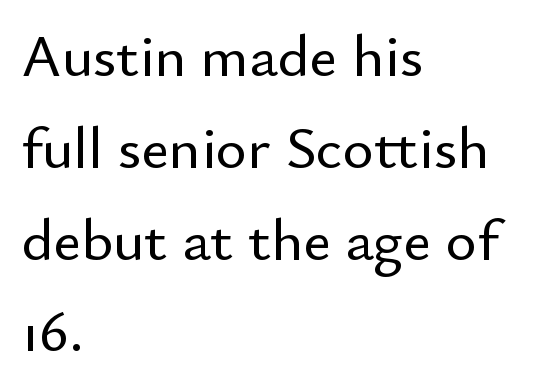
{"serif": "no", "italic": "no", "width": "normal", "stroke_contrast": "low", "x_height": "small", "monospaced": "no", "underline": "no", "align": "left", "line_spacing": "normal", "line_spacing_ratio": 1.53, "letter_spacing": "normal", "letter_spacing_em": 0.0, "glyph_px": 60}
